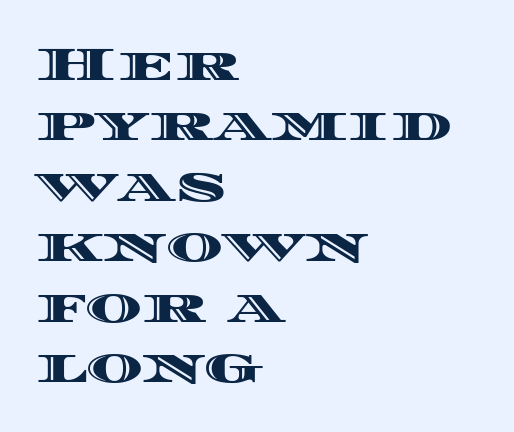
{"italic": "no", "width": "wide", "x_height": "large", "monospaced": "no", "underline": "no", "align": "left", "line_spacing": "normal", "line_spacing_ratio": 1.26, "letter_spacing": "normal", "letter_spacing_em": 0.0, "glyph_px": 48}
